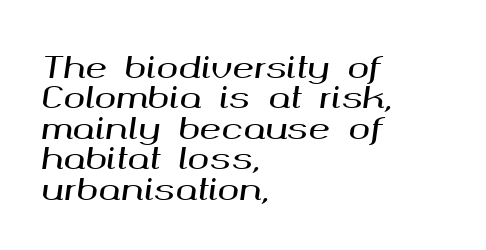
Q: Is the text italic (slanted)? A: Yes, it leans right by about 8 degrees.
Q: Is the text underlined? A: No.
Q: How is the paragraph aligned? A: Left-aligned.
Q: Is the spacing between letters normal or unusually wide? A: Normal.
Q: Is the spacing between lines tight, normal or loose? A: Tight.
Q: Width (condensed, normal, or wide)? A: Wide.
Q: Stroke contrast? A: Medium.
Q: x-height? A: Medium.
Q: Monospaced? A: No.
